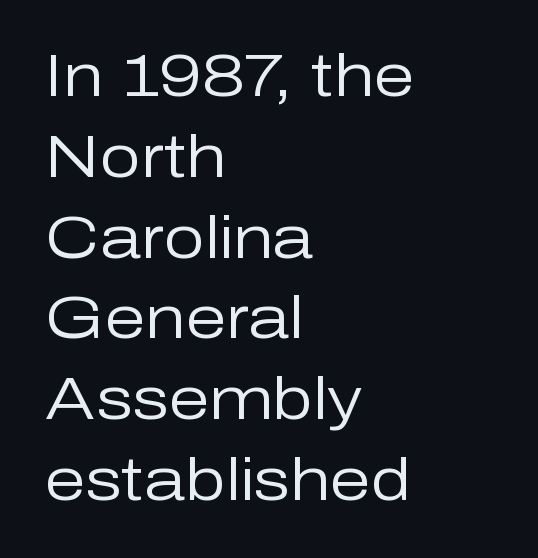
{"serif": "no", "italic": "no", "bold": "no", "weight": "regular", "width": "normal", "stroke_contrast": "low", "x_height": "medium", "monospaced": "no", "underline": "no", "align": "left", "line_spacing": "normal", "line_spacing_ratio": 1.37, "letter_spacing": "normal", "letter_spacing_em": 0.0, "glyph_px": 59}
